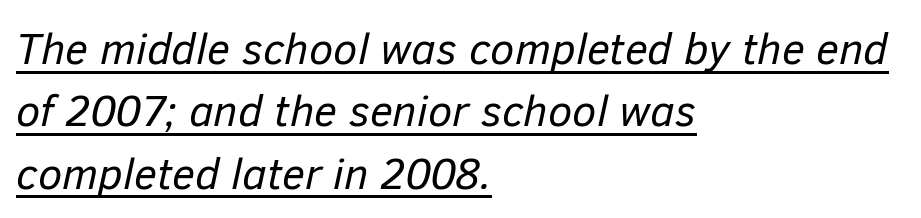
{"italic": "yes", "lean": "right", "slant_degrees": 12, "bold": "no", "weight": "regular", "width": "normal", "stroke_contrast": "low", "x_height": "medium", "monospaced": "no", "underline": "yes", "align": "left", "line_spacing": "normal", "line_spacing_ratio": 1.42, "letter_spacing": "normal", "letter_spacing_em": 0.0, "glyph_px": 44}
